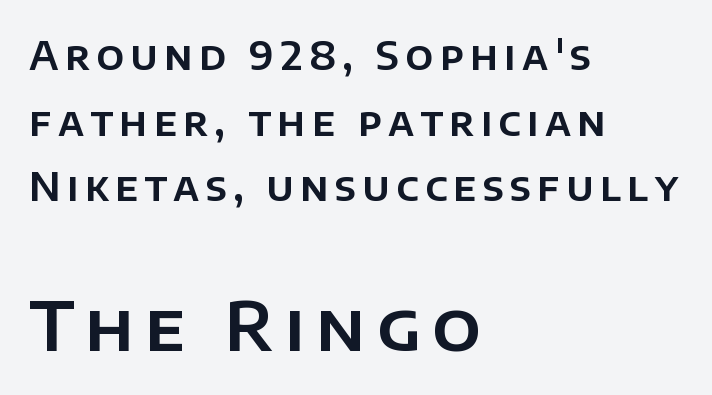
{"serif": "no", "italic": "no", "width": "normal", "stroke_contrast": "low", "x_height": "large", "monospaced": "no", "underline": "no", "align": "left", "line_spacing": "normal", "line_spacing_ratio": 1.68, "larger_block": "second", "size_ratio": 1.74, "glyph_px": 68}
